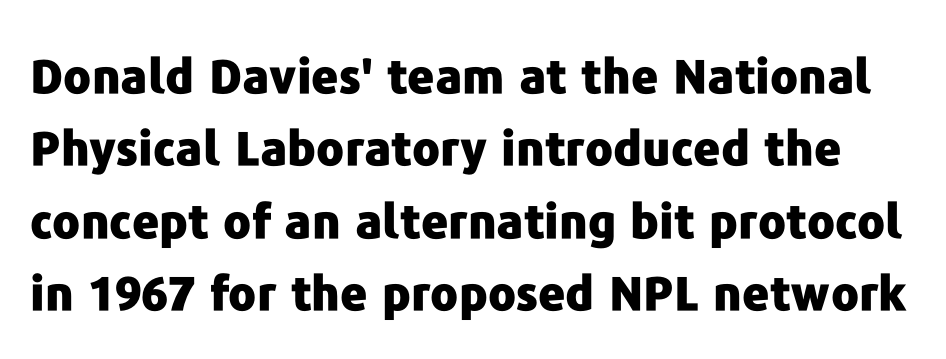
The image shows 47 px heavy sans-serif type, upright; set normal line spacing (1.54x), normal letter spacing, not underlined; low stroke contrast and a medium x-height.
